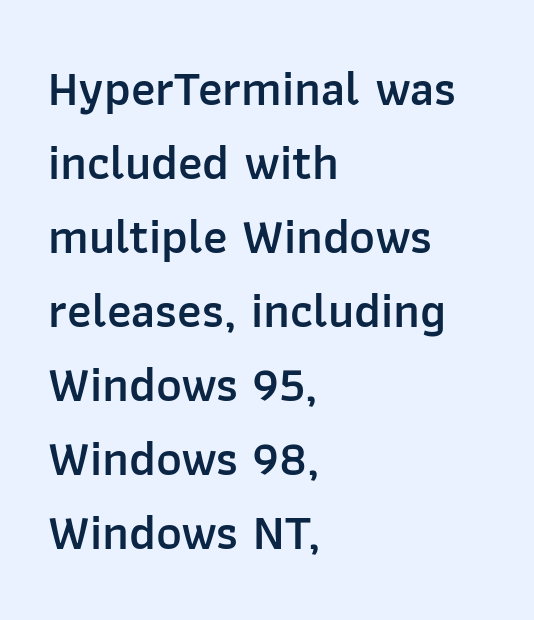
Q: Is the text bold? A: Semi-bold.
Q: Is the text italic (slanted)? A: No, it is upright.
Q: Is the typeface a serif or a sans-serif typeface? A: Sans-serif.
Q: Is the text underlined? A: No.
Q: How is the paragraph aligned? A: Left-aligned.
Q: Is the spacing between letters normal or unusually wide? A: Normal.
Q: Is the spacing between lines tight, normal or loose? A: Normal.
Q: Width (condensed, normal, or wide)? A: Normal.
Q: Stroke contrast? A: Low.
Q: x-height? A: Medium.
Q: Monospaced? A: No.
